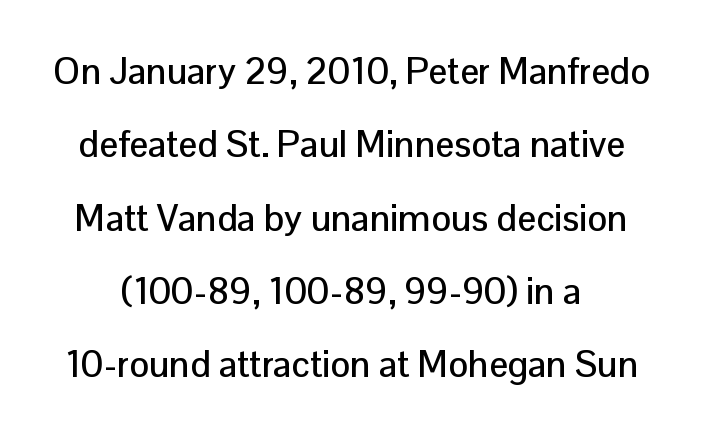
The image shows 37 px sans-serif type, upright; set loose line spacing (1.98x), normal letter spacing, not underlined; low stroke contrast and a medium x-height.
